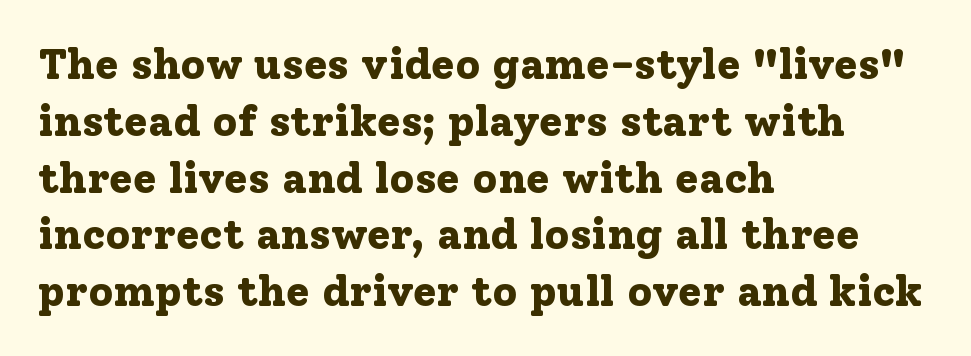
{"serif": "yes", "italic": "no", "bold": "yes", "weight": "bold", "width": "normal", "stroke_contrast": "low", "x_height": "medium", "monospaced": "no", "underline": "no", "align": "left", "line_spacing": "normal", "line_spacing_ratio": 1.32, "letter_spacing": "normal", "letter_spacing_em": 0.0, "glyph_px": 43}
